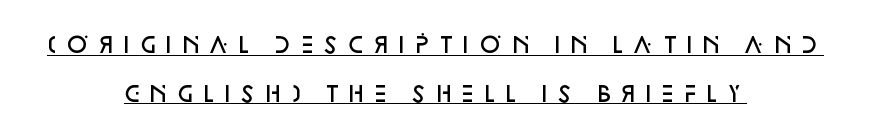
The image shows 21 px text type, upright; set centered, loose line spacing (2.32x), unusually wide letter spacing (+0.24 em), underlined.
